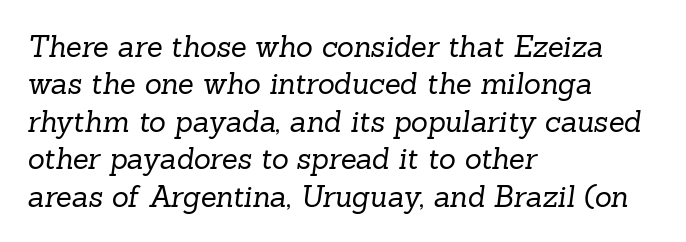
The letters carry serifs — small finishing strokes at the ends of their stems. Casual observation: everything's shoved over to the left. Descenders hang freely into open space. Think of a printed novel: that variable character pitch is what you see here. Is the type heavy? It reads as light-to-regular instead.
